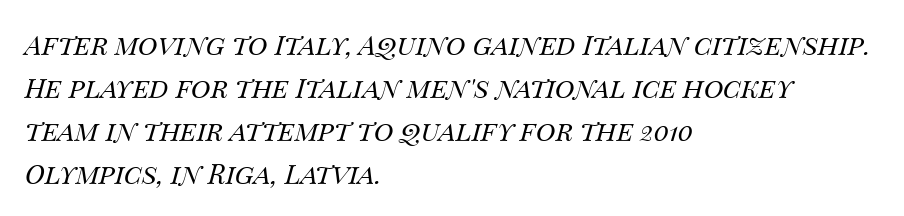
The image shows 27 px text type, italic (leaning right); set left-aligned, normal line spacing (1.59x), normal letter spacing, not underlined.
